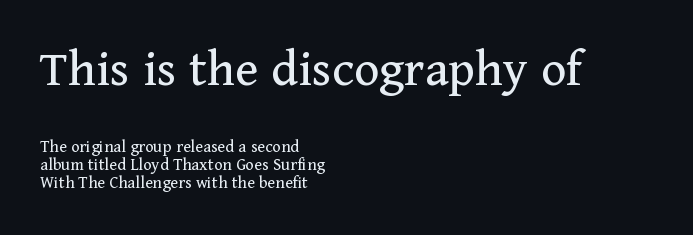
The earlier block is typeset at a bigger size than the later block. Characters remain perfectly vertical along every line. The typeface chosen for these lines features serifs. The line-height multiplier appears low, near solid setting. Notice how the passage keeps a crisp vertical edge on the left only.
